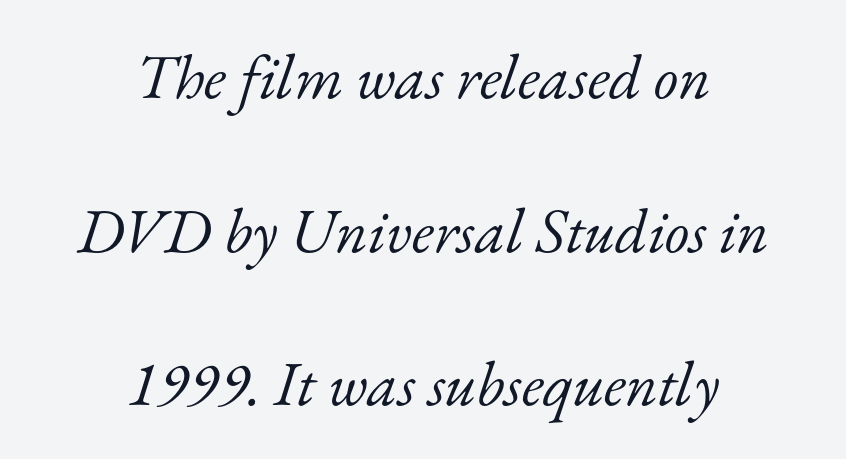
Q: Is the text bold? A: No.
Q: Is the text italic (slanted)? A: Yes, it leans right by about 17 degrees.
Q: Is the typeface a serif or a sans-serif typeface? A: Serif.
Q: Is the text underlined? A: No.
Q: How is the paragraph aligned? A: Centered.
Q: Is the spacing between letters normal or unusually wide? A: Normal.
Q: Is the spacing between lines tight, normal or loose? A: Loose.
Q: Width (condensed, normal, or wide)? A: Normal.
Q: Stroke contrast? A: Low.
Q: x-height? A: Small.
Q: Monospaced? A: No.
